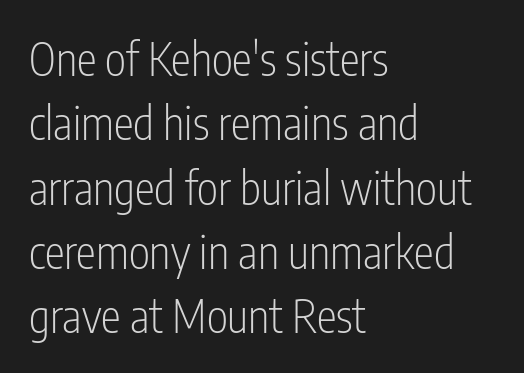
{"serif": "no", "italic": "no", "bold": "no", "weight": "light", "width": "condensed", "stroke_contrast": "low", "x_height": "medium", "monospaced": "no", "underline": "no", "align": "left", "line_spacing": "normal", "line_spacing_ratio": 1.43, "letter_spacing": "normal", "letter_spacing_em": 0.0, "glyph_px": 45}
